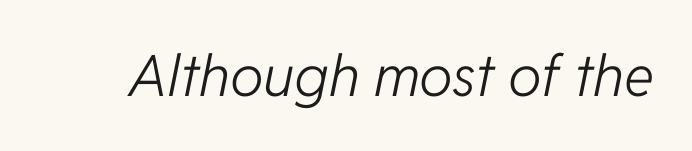
{"italic": "yes", "lean": "right", "slant_degrees": 11, "bold": "no", "weight": "light", "width": "normal", "stroke_contrast": "low", "x_height": "medium", "monospaced": "no", "underline": "no", "letter_spacing": "normal", "letter_spacing_em": 0.0, "glyph_px": 57}
